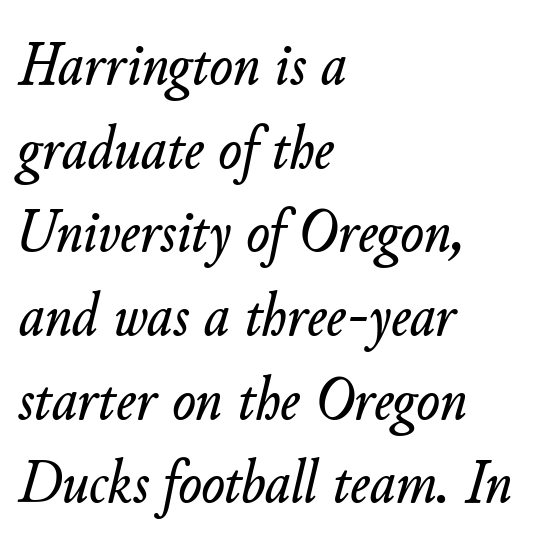
The image shows 62 px text type, italic (leaning right); set left-aligned, normal line spacing (1.35x), normal letter spacing, not underlined; low stroke contrast and a small x-height.
